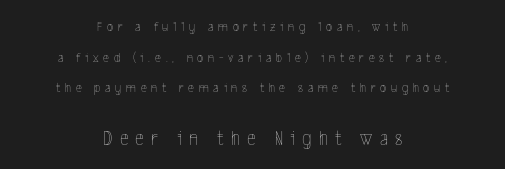
Q: Is the text bold? A: No.
Q: Is the text italic (slanted)? A: No, it is upright.
Q: Is the text underlined? A: No.
Q: How is the paragraph aligned? A: Centered.
Q: Is the spacing between letters normal or unusually wide? A: Unusually wide.
Q: Is the spacing between lines tight, normal or loose? A: Loose.
Q: Which block of text is set in a larger size, the first (top) or the second (bottom)? A: The second (bottom) one.
